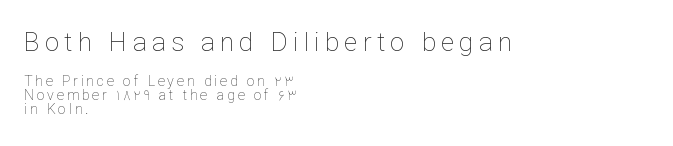
The image shows 26 px text type, upright; set left-aligned, tight line spacing (1.0x), unusually wide letter spacing (+0.2 em), not underlined; the first (top) block is 1.86x larger.
